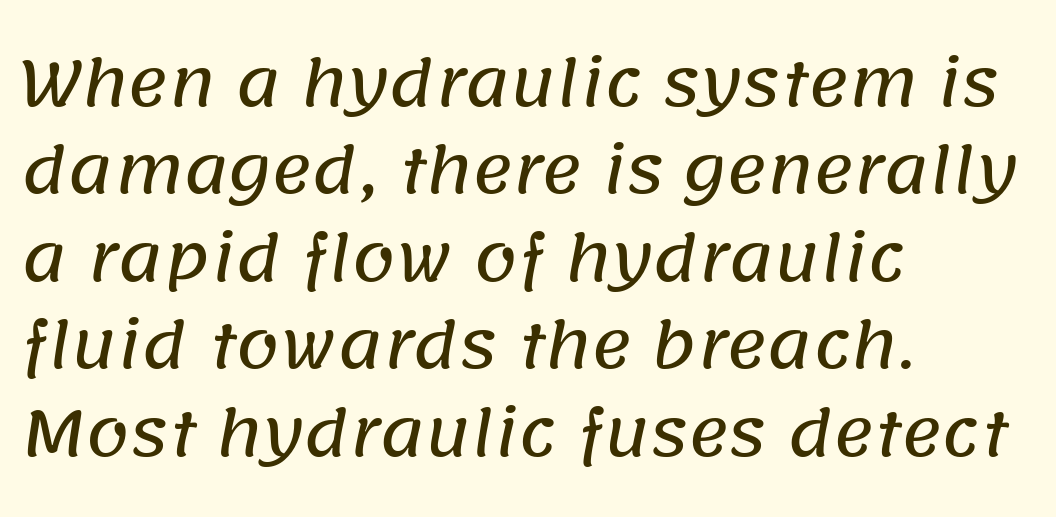
{"serif": "no", "width": "normal", "stroke_contrast": "low", "x_height": "large", "monospaced": "no", "underline": "no", "align": "left", "line_spacing": "normal", "line_spacing_ratio": 1.41, "letter_spacing": "normal", "letter_spacing_em": 0.0, "glyph_px": 62}
